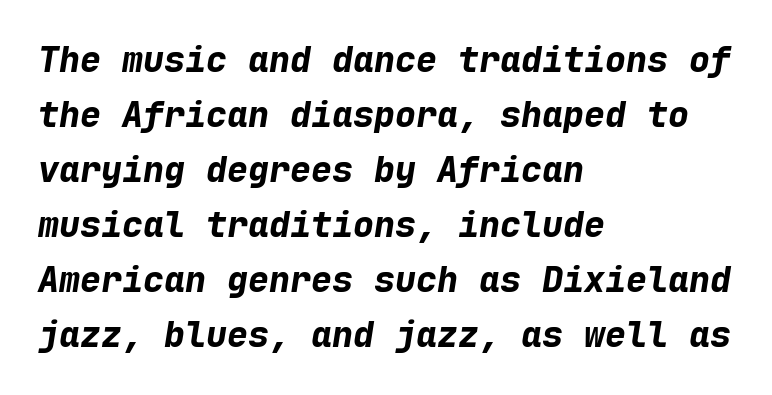
Is the block centered? No — it sits flush against the left margin. Glyph-to-glyph distance matches everyday printed text. The sample has been set heavy, in full bold. The space beneath each line is pristine and unruled.
